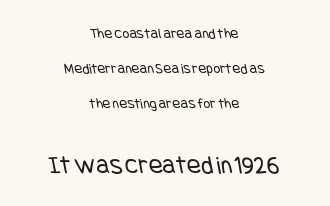
Q: Is the text bold? A: No.
Q: Is the text underlined? A: No.
Q: How is the paragraph aligned? A: Centered.
Q: Is the spacing between letters normal or unusually wide? A: Normal.
Q: Is the spacing between lines tight, normal or loose? A: Loose.
Q: Which block of text is set in a larger size, the first (top) or the second (bottom)? A: The second (bottom) one.
